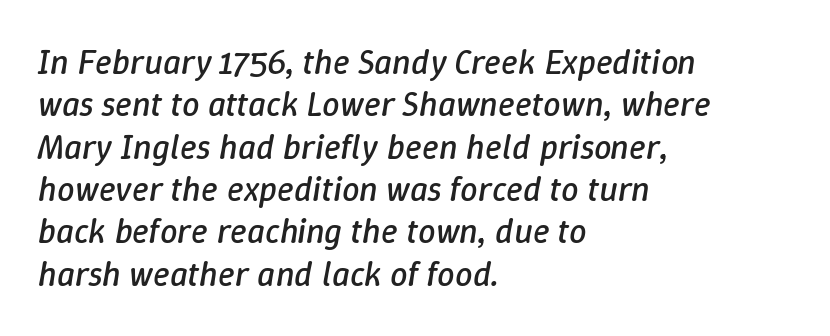
{"italic": "yes", "lean": "right", "slant_degrees": 9, "bold": "no", "weight": "regular", "width": "normal", "stroke_contrast": "low", "x_height": "medium", "monospaced": "no", "underline": "no", "align": "left", "line_spacing_ratio": 1.21, "letter_spacing": "normal", "letter_spacing_em": 0.0, "glyph_px": 35}
